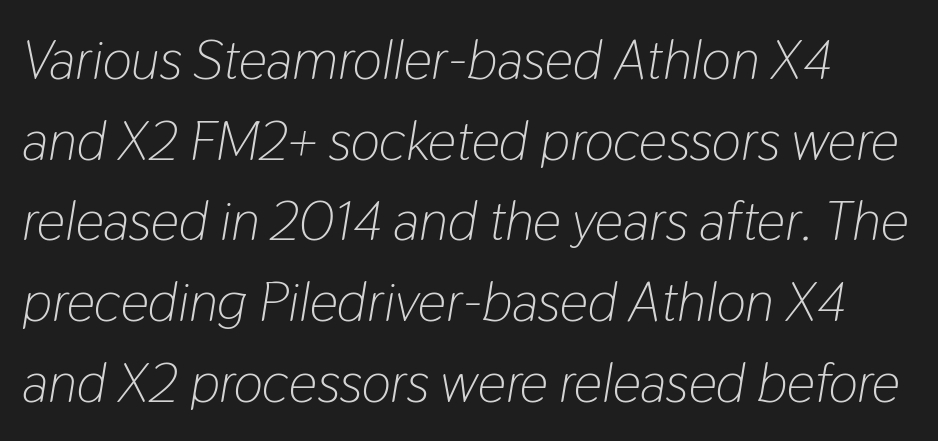
{"italic": "yes", "lean": "right", "slant_degrees": 9, "bold": "no", "weight": "light", "width": "condensed", "stroke_contrast": "low", "x_height": "medium", "monospaced": "no", "underline": "no", "line_spacing": "normal", "line_spacing_ratio": 1.44, "letter_spacing": "normal", "letter_spacing_em": 0.0, "glyph_px": 56}
